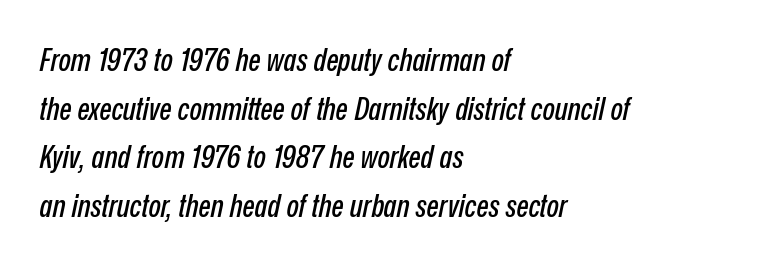
Is this a fixed-width face? No — the glyphs have proportional, varying widths. Bare-footed words on every line. Tall strokes in this sample are angled rather than plumb. Summary of vertical rhythm: regular, with standard interline spacing. A classic flush-left, rag-right setting is used for this passage. Compared with typical body copy, the letter spacing here is the same.
